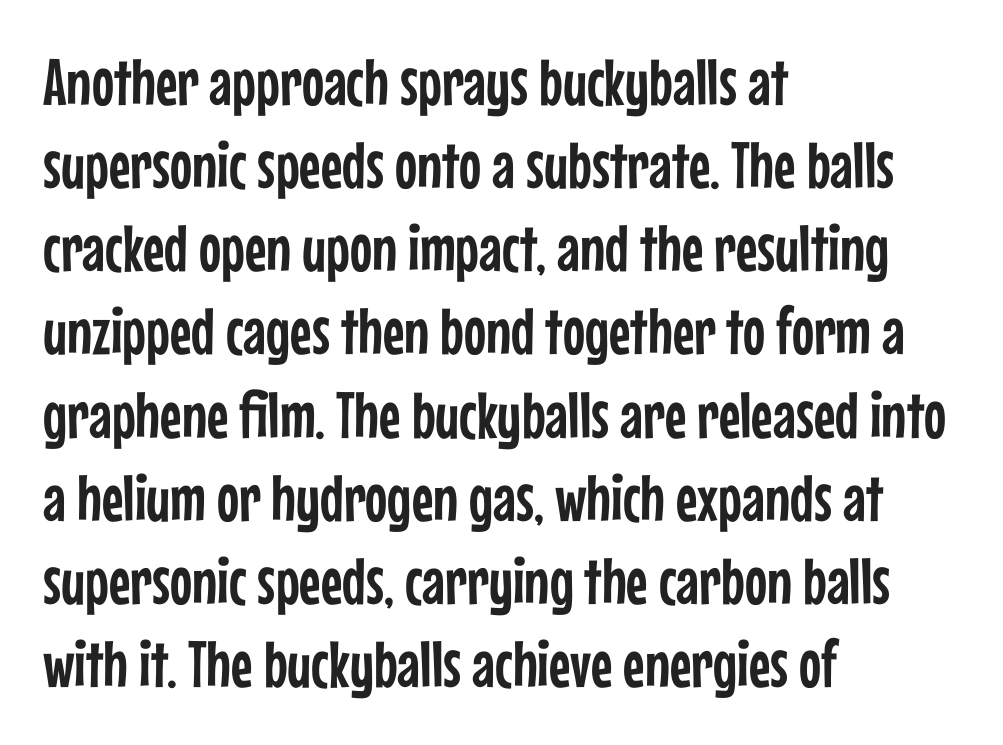
Honestly, the letter spacing is just normal — you wouldn't notice it. This rendering uses left alignment, leaving the right contour irregular. Bare-footed words on every line. Type style note: lacks serifs. Leading: standard.
